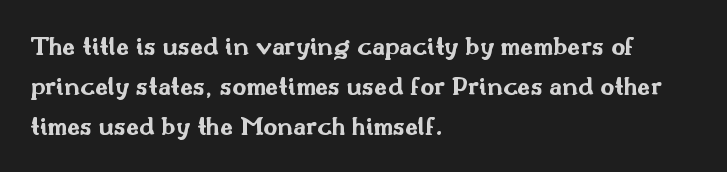
Q: Is the text bold? A: Yes.
Q: Is the text italic (slanted)? A: No, it is upright.
Q: Is the text underlined? A: No.
Q: How is the paragraph aligned? A: Left-aligned.
Q: Is the spacing between letters normal or unusually wide? A: Normal.
Q: Is the spacing between lines tight, normal or loose? A: Normal.
